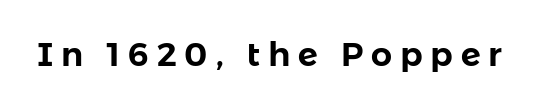
{"serif": "no", "italic": "no", "width": "normal", "stroke_contrast": "low", "x_height": "medium", "monospaced": "no", "underline": "no", "letter_spacing": "wide", "letter_spacing_em": 0.24, "glyph_px": 33}
